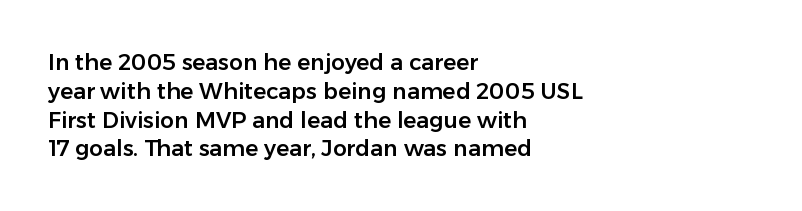
{"italic": "no", "underline": "no", "align": "left", "line_spacing": "normal", "line_spacing_ratio": 1.31, "letter_spacing": "normal", "letter_spacing_em": 0.0, "glyph_px": 22}
